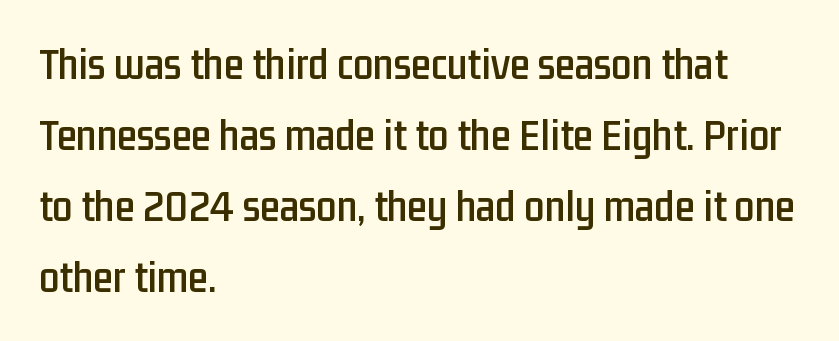
{"serif": "no", "italic": "no", "width": "condensed", "stroke_contrast": "low", "x_height": "medium", "monospaced": "no", "underline": "no", "align": "left", "line_spacing": "normal", "line_spacing_ratio": 1.58, "letter_spacing": "normal", "letter_spacing_em": 0.0, "glyph_px": 45}
